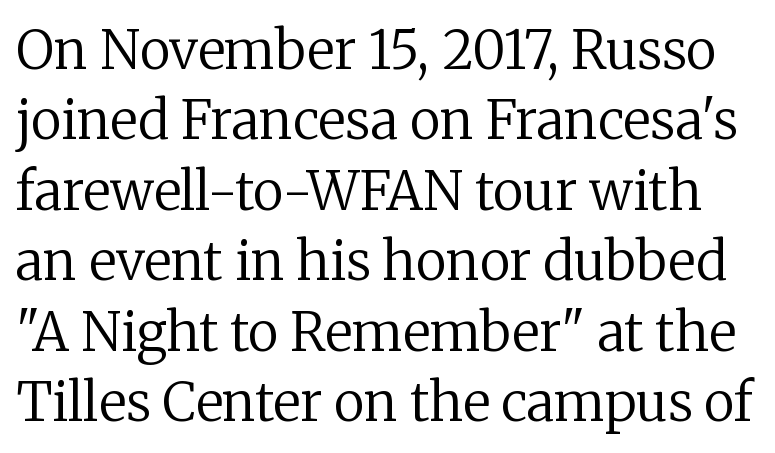
The image shows 53 px regular-weight serif type, upright; set normal line spacing (1.33x), normal letter spacing, not underlined; low stroke contrast and a medium x-height.
